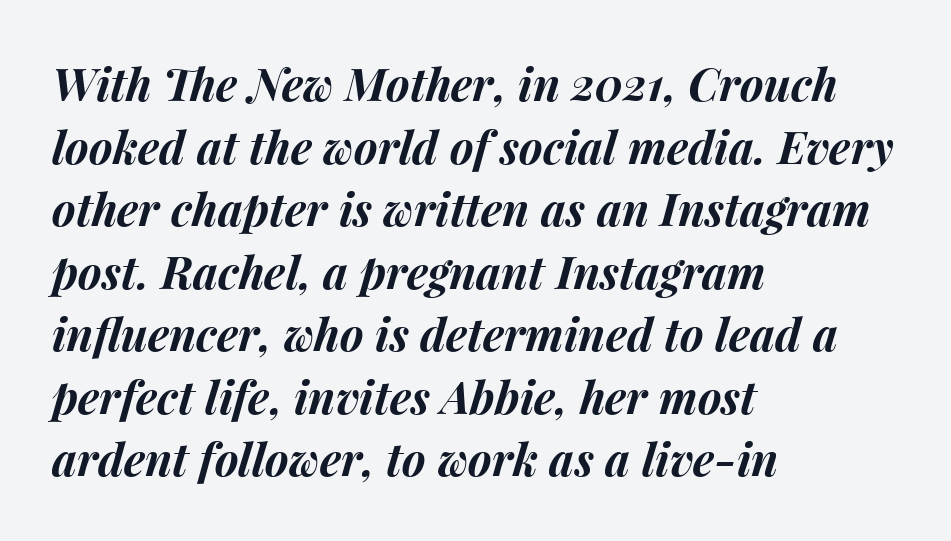
{"italic": "yes", "lean": "right", "slant_degrees": 15, "bold": "yes", "weight": "bold", "width": "normal", "stroke_contrast": "medium", "x_height": "medium", "monospaced": "no", "underline": "no", "align": "left", "line_spacing": "normal", "line_spacing_ratio": 1.39, "letter_spacing": "normal", "letter_spacing_em": 0.0, "glyph_px": 45}
